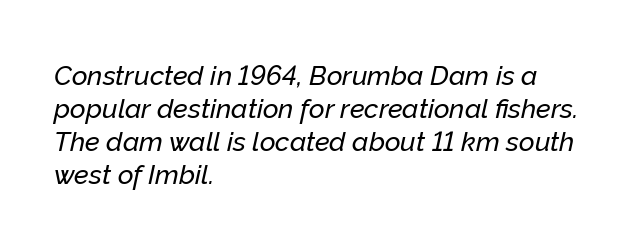
In CSS terms this would be text-align: left. You can tell it's italic because the verticals aren't actually vertical. The line texture is even and compact thanks to regular tracking. Just letters on the line, the space beneath them empty.
